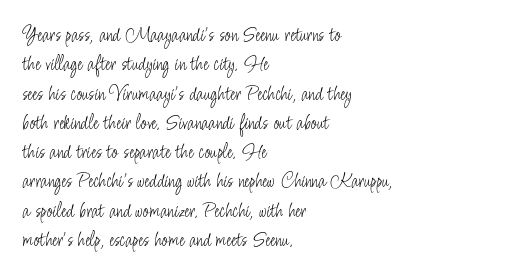
{"bold": "no", "underline": "no", "align": "left", "line_spacing": "normal", "line_spacing_ratio": 1.33, "letter_spacing": "normal", "letter_spacing_em": 0.0, "glyph_px": 22}
